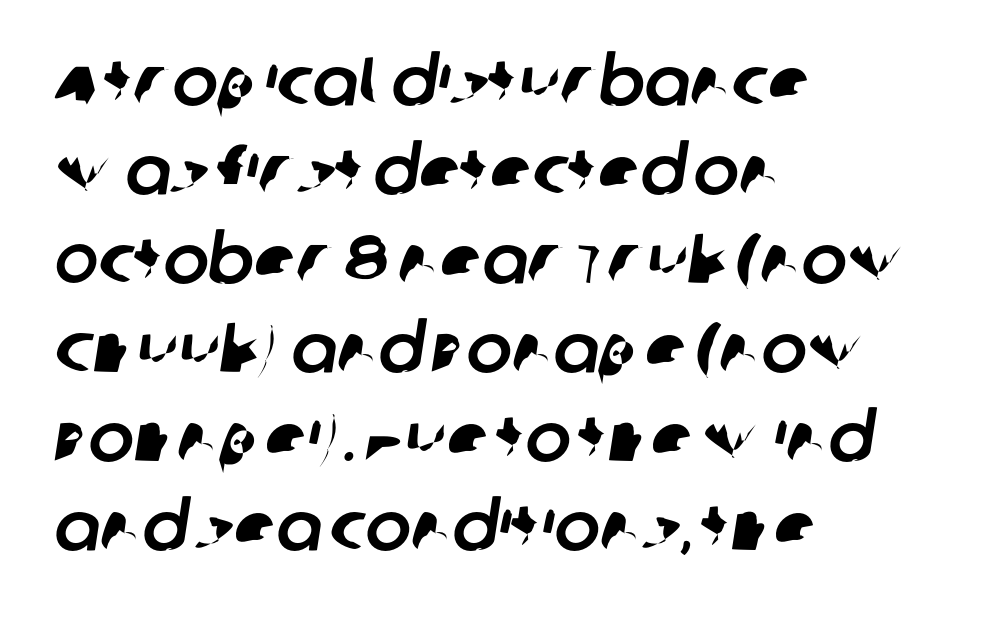
The image shows 68 px sans-serif type; set left-aligned, normal line spacing (1.31x), normal letter spacing, not underlined; low stroke contrast and a large x-height.
